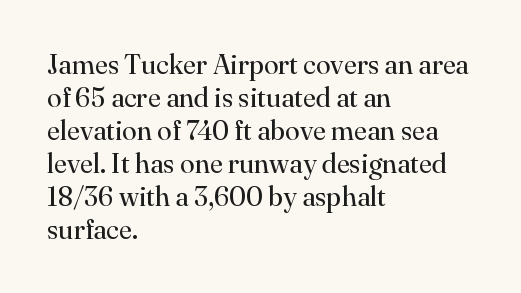
The image shows 27 px text type, upright; set left-aligned, line spacing 1.22x, normal letter spacing, not underlined.
